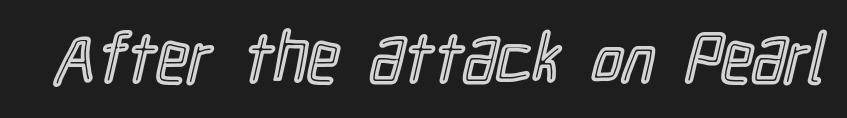
The image shows 70 px condensed type; set normal letter spacing, not underlined; a medium x-height.
